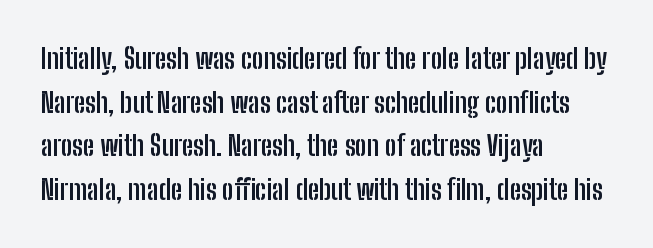
The letters advance in unequal steps, a hallmark of proportional type. Descenders are the only things crossing below the line. The horizontal fit of the characters is conventional and even. Notice how thick the strokes are: this is what a full bold looks like. The compositor pushed each line to the left boundary.
